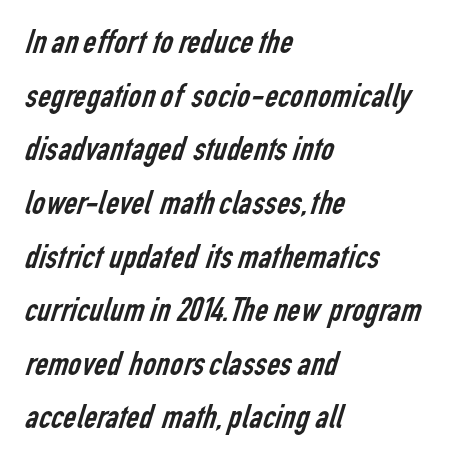
The image shows 36 px regular-weight, condensed sans-serif type; set left-aligned, normal line spacing (1.49x), normal letter spacing, not underlined; low stroke contrast and a medium x-height.
